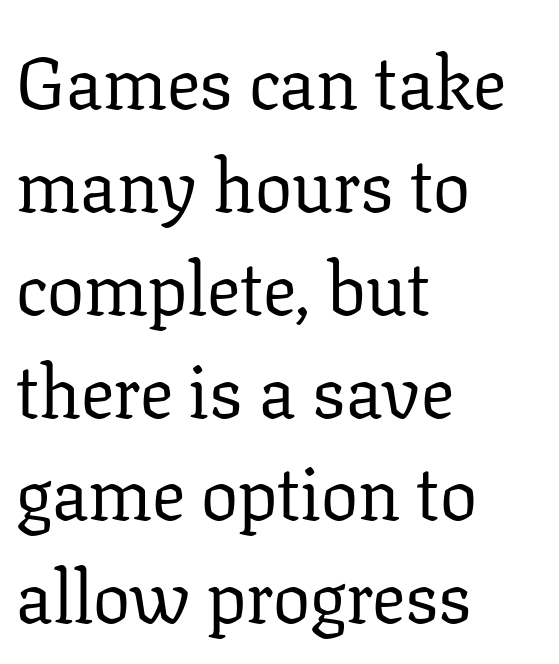
Q: Is the text bold? A: No.
Q: Is the text italic (slanted)? A: No, it is upright.
Q: Is the typeface a serif or a sans-serif typeface? A: Serif.
Q: Is the text underlined? A: No.
Q: How is the paragraph aligned? A: Left-aligned.
Q: Is the spacing between letters normal or unusually wide? A: Normal.
Q: Is the spacing between lines tight, normal or loose? A: Normal.
Q: Width (condensed, normal, or wide)? A: Normal.
Q: Stroke contrast? A: Low.
Q: x-height? A: Medium.
Q: Monospaced? A: No.
